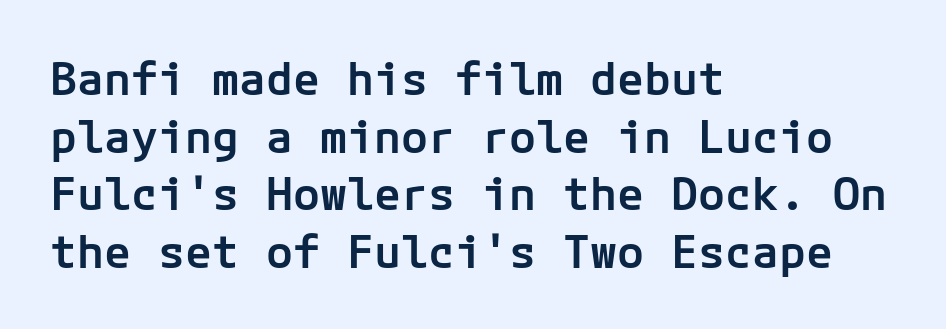
Regarding leading, the lines here are spaced in the standard way. On the weight axis this lands at semibold, roughly 600. The paragraph shown leans on its left margin. The type family on display is of the sans-serif kind. Look at the tracking — it's just the regular setting, nothing added. Style check: upright.
